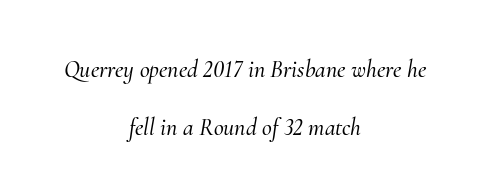
Does the leading feel generous? Absolutely, it's lavish. Anything drawn beneath the words? Only blank space. The lines in this sample share a center point and differ in where they start and stop. Characters are canted at an angle relative to the baseline's perpendicular. Default kerning and tracking; the words read as compact shapes.
